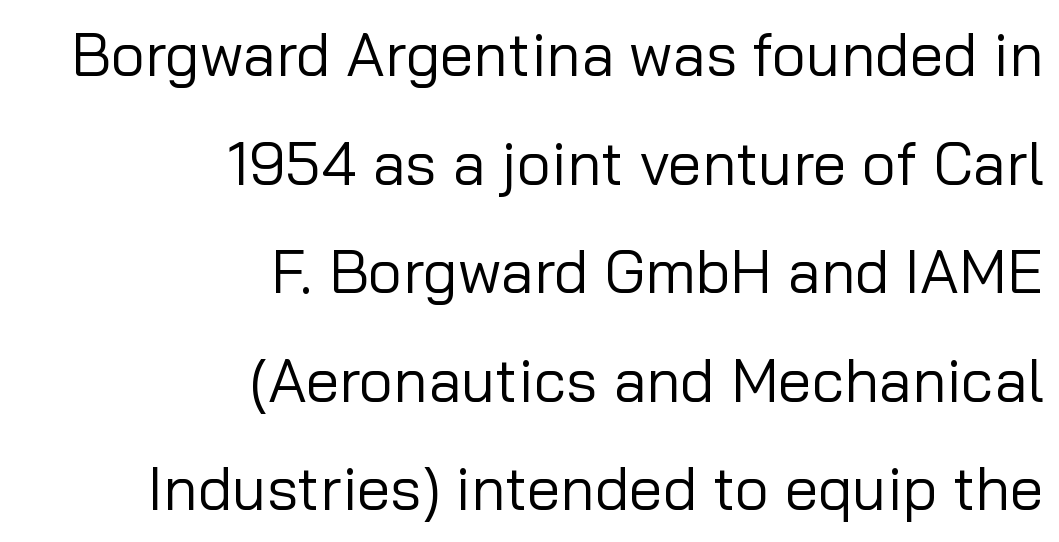
Q: Is the text bold? A: No.
Q: Is the text italic (slanted)? A: No, it is upright.
Q: Is the typeface a serif or a sans-serif typeface? A: Sans-serif.
Q: Is the text underlined? A: No.
Q: How is the paragraph aligned? A: Right-aligned.
Q: Is the spacing between letters normal or unusually wide? A: Normal.
Q: Width (condensed, normal, or wide)? A: Normal.
Q: Stroke contrast? A: Low.
Q: x-height? A: Medium.
Q: Monospaced? A: No.
